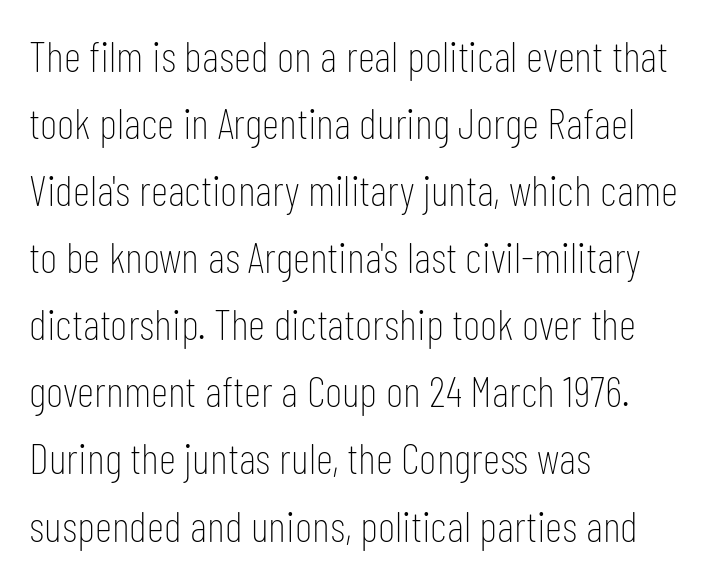
The image shows 43 px thin, condensed sans-serif type, upright; set left-aligned, normal line spacing (1.56x), normal letter spacing, not underlined; low stroke contrast and a medium x-height.
